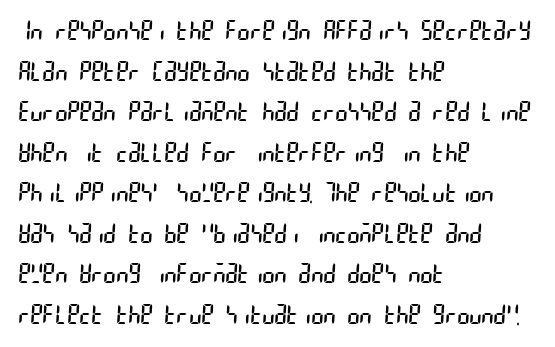
{"bold": "no", "underline": "no", "align": "left", "line_spacing": "normal", "line_spacing_ratio": 1.56, "letter_spacing": "normal", "letter_spacing_em": 0.0, "glyph_px": 26}
